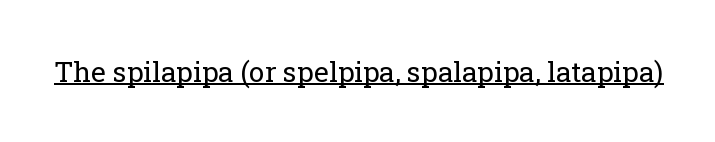
Q: Is the text bold? A: No.
Q: Is the text italic (slanted)? A: No, it is upright.
Q: Is the typeface a serif or a sans-serif typeface? A: Serif.
Q: Is the text underlined? A: Yes.
Q: Is the spacing between letters normal or unusually wide? A: Normal.
Q: Width (condensed, normal, or wide)? A: Normal.
Q: Stroke contrast? A: Low.
Q: x-height? A: Medium.
Q: Monospaced? A: No.
